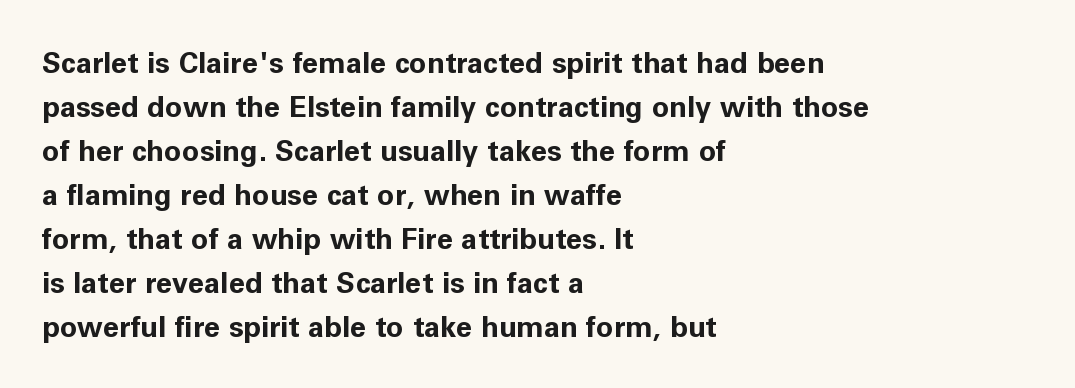
Reading down the column, the eye jumps a familiar distance to each next line. Each letter keeps its own natural width here, so spacing adapts to shape. Leftover space on each line is placed entirely after the last word. You could call the tracking neutral — neither tight nor loose. Check where the strokes stop: nothing finishes them off — pure sans.
